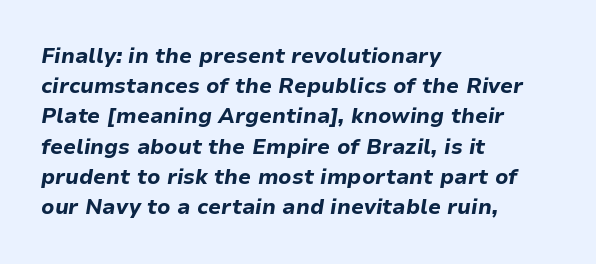
The image shows 21 px bold type, italic (leaning right); set left-aligned, normal line spacing (1.44x), normal letter spacing, not underlined.
